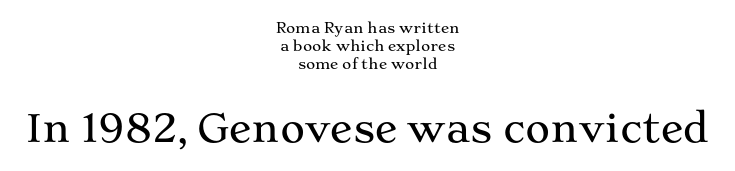
{"serif": "yes", "italic": "no", "width": "wide", "stroke_contrast": "medium", "x_height": "medium", "monospaced": "no", "underline": "no", "align": "center", "line_spacing": "normal", "line_spacing_ratio": 1.3, "letter_spacing": "normal", "letter_spacing_em": 0.0, "larger_block": "second", "size_ratio": 2.71, "glyph_px": 38}
